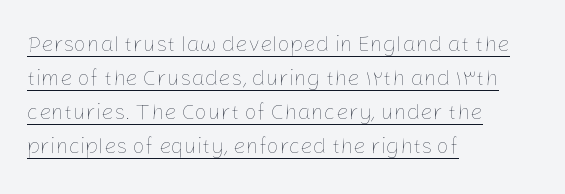
Q: Is the text bold? A: No.
Q: Is the text italic (slanted)? A: No, it is upright.
Q: Is the text underlined? A: Yes.
Q: How is the paragraph aligned? A: Left-aligned.
Q: Is the spacing between letters normal or unusually wide? A: Normal.
Q: Is the spacing between lines tight, normal or loose? A: Normal.
